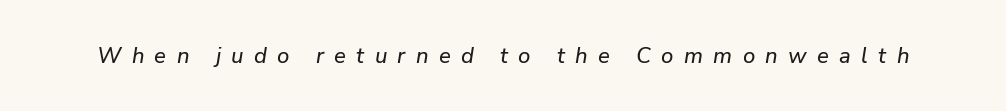
{"italic": "yes", "lean": "right", "slant_degrees": 9, "underline": "no", "letter_spacing": "wide", "letter_spacing_em": 0.47, "glyph_px": 22}
